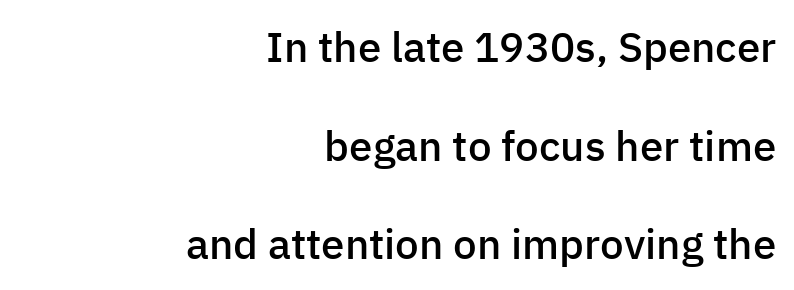
Q: Is the text bold? A: Semi-bold.
Q: Is the text italic (slanted)? A: No, it is upright.
Q: Is the typeface a serif or a sans-serif typeface? A: Sans-serif.
Q: Is the text underlined? A: No.
Q: How is the paragraph aligned? A: Right-aligned.
Q: Is the spacing between letters normal or unusually wide? A: Normal.
Q: Is the spacing between lines tight, normal or loose? A: Loose.
Q: Width (condensed, normal, or wide)? A: Normal.
Q: Stroke contrast? A: Low.
Q: x-height? A: Medium.
Q: Monospaced? A: No.
